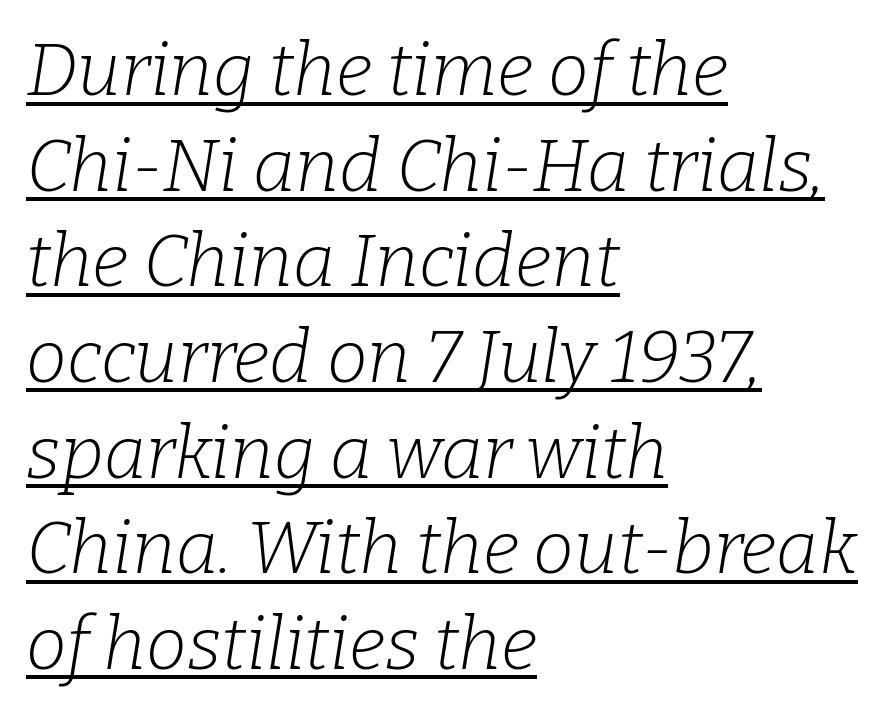
Q: Is the text bold? A: No.
Q: Is the text italic (slanted)? A: Yes, it leans right by about 9 degrees.
Q: Is the typeface a serif or a sans-serif typeface? A: Serif.
Q: Is the text underlined? A: Yes.
Q: How is the paragraph aligned? A: Left-aligned.
Q: Is the spacing between letters normal or unusually wide? A: Normal.
Q: Is the spacing between lines tight, normal or loose? A: Normal.
Q: Width (condensed, normal, or wide)? A: Normal.
Q: Stroke contrast? A: Low.
Q: x-height? A: Medium.
Q: Monospaced? A: No.
